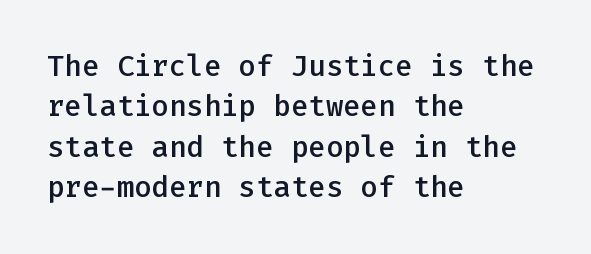
The image shows 29 px semibold sans-serif type, upright, monospaced; set left-aligned, normal line spacing (1.39x), normal letter spacing, not underlined; low stroke contrast and a medium x-height.
